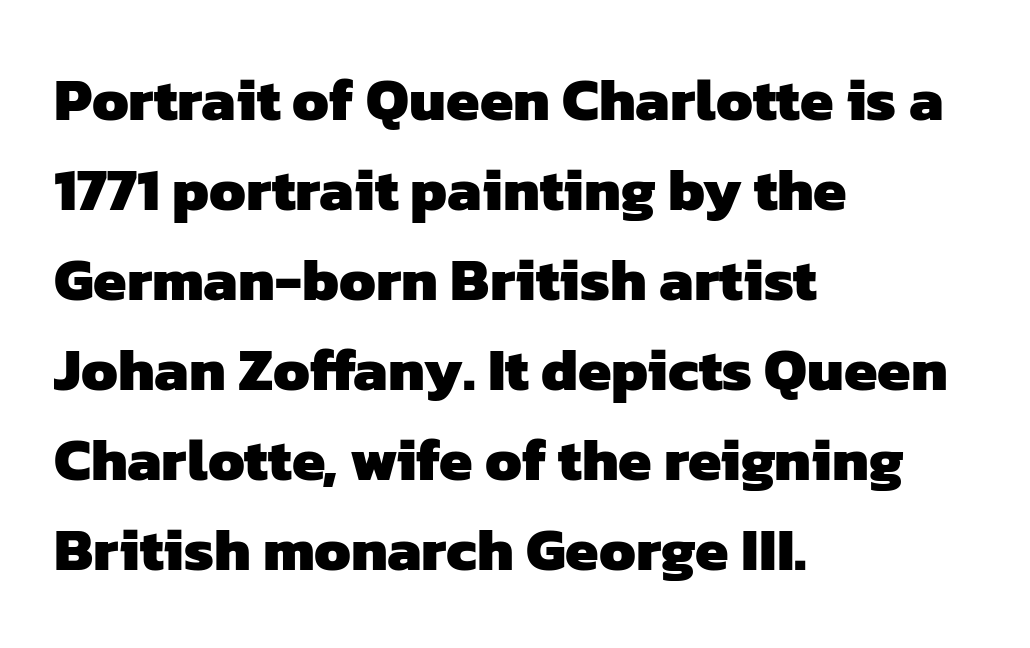
Q: Is the text bold? A: Yes.
Q: Is the typeface a serif or a sans-serif typeface? A: Sans-serif.
Q: Is the text underlined? A: No.
Q: How is the paragraph aligned? A: Left-aligned.
Q: Is the spacing between letters normal or unusually wide? A: Normal.
Q: Is the spacing between lines tight, normal or loose? A: Normal.
Q: Width (condensed, normal, or wide)? A: Normal.
Q: Stroke contrast? A: Low.
Q: x-height? A: Medium.
Q: Monospaced? A: No.
